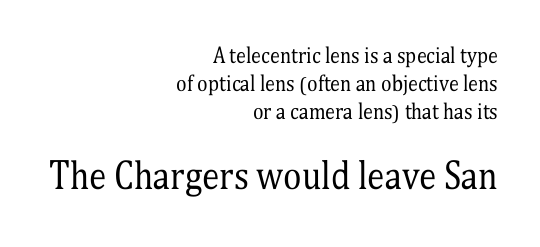
Q: Is the text bold? A: No.
Q: Is the text italic (slanted)? A: No, it is upright.
Q: Is the typeface a serif or a sans-serif typeface? A: Serif.
Q: Is the text underlined? A: No.
Q: How is the paragraph aligned? A: Right-aligned.
Q: Is the spacing between letters normal or unusually wide? A: Normal.
Q: Is the spacing between lines tight, normal or loose? A: Normal.
Q: Which block of text is set in a larger size, the first (top) or the second (bottom)? A: The second (bottom) one.
Q: Width (condensed, normal, or wide)? A: Condensed.
Q: Stroke contrast? A: Medium.
Q: x-height? A: Medium.
Q: Monospaced? A: No.
